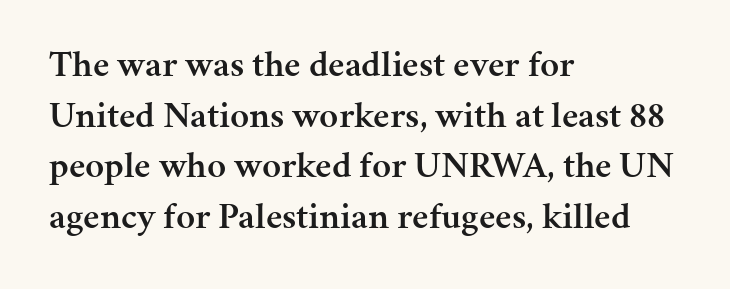
The image shows 37 px semibold serif type, upright; set left-aligned, normal line spacing (1.37x), normal letter spacing, not underlined; medium stroke contrast and a medium x-height.
